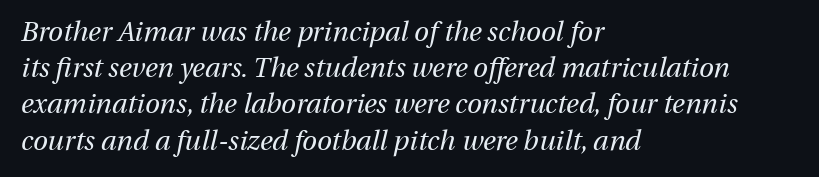
Q: Is the text bold? A: No.
Q: Is the text italic (slanted)? A: Yes, it leans right by about 13 degrees.
Q: Is the text underlined? A: No.
Q: How is the paragraph aligned? A: Left-aligned.
Q: Is the spacing between letters normal or unusually wide? A: Normal.
Q: Is the spacing between lines tight, normal or loose? A: Normal.
